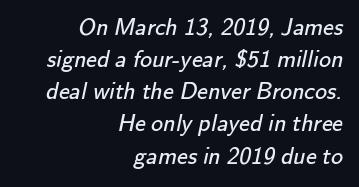
Casual observation: everything's shoved over to the right. The weight tops out at a normal text grade. The tracking reads as untouched default to a designer's eye. Clear beneath every line of the passage.
